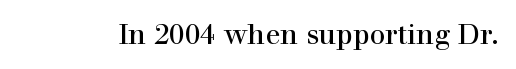
The image shows 28 px regular-weight serif type, upright; set normal letter spacing, not underlined; high stroke contrast and a medium x-height.
